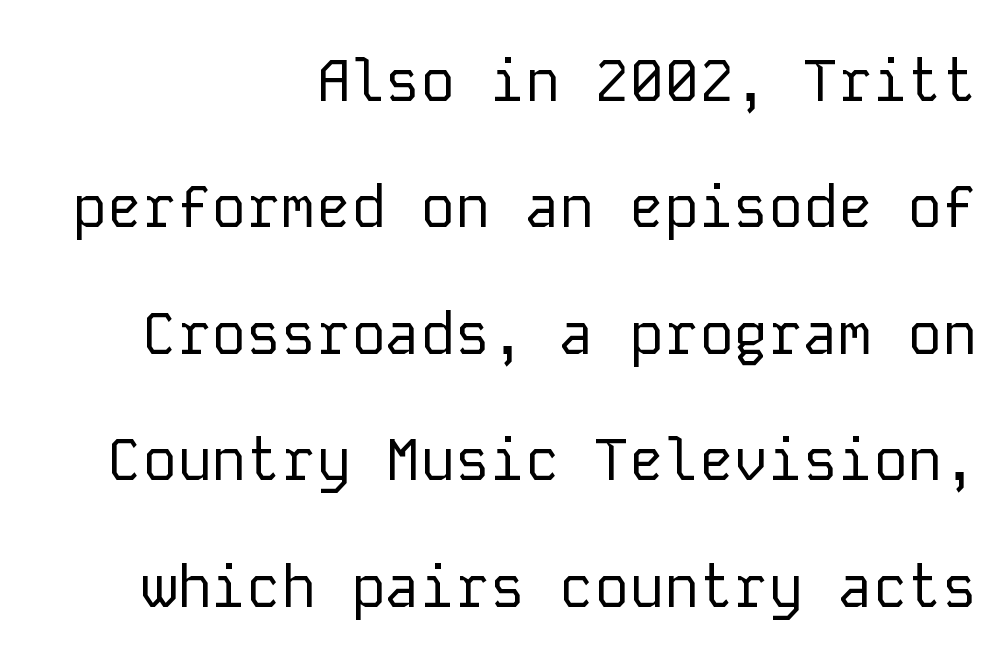
The image shows 58 px regular-weight sans-serif type, upright, monospaced; set right-aligned, loose line spacing (2.18x), normal letter spacing, not underlined; low stroke contrast and a medium x-height.
